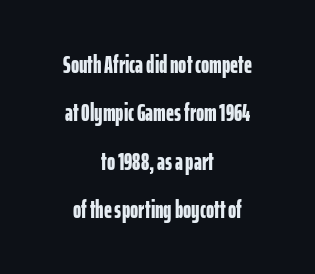
The image shows 25 px bold type, upright; set centered, loose line spacing (1.94x), normal letter spacing, not underlined.
